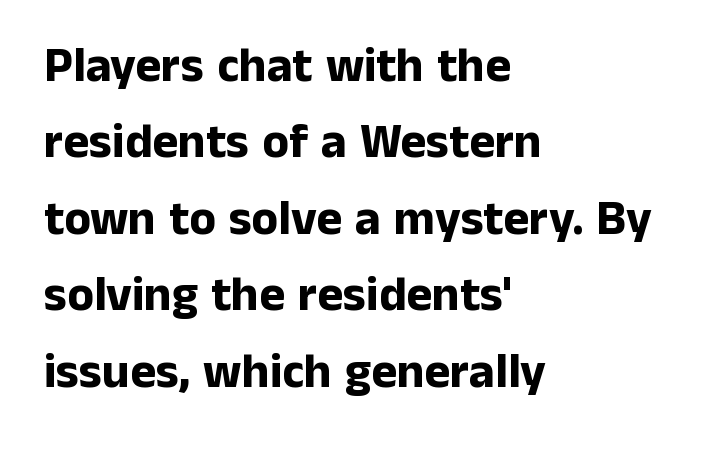
The image shows 49 px bold sans-serif type, upright; set left-aligned, normal line spacing (1.56x), normal letter spacing, not underlined; low stroke contrast and a medium x-height.
